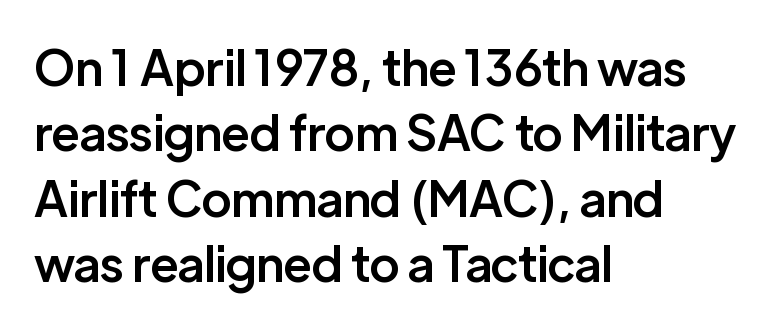
The image shows 48 px semibold sans-serif type, upright; set left-aligned, normal line spacing (1.36x), normal letter spacing, not underlined; low stroke contrast and a medium x-height.
